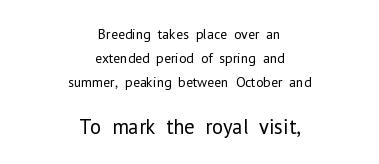
{"italic": "no", "bold": "no", "underline": "no", "align": "center", "line_spacing_ratio": 1.73, "letter_spacing": "normal", "letter_spacing_em": 0.0, "larger_block": "second", "size_ratio": 1.5, "glyph_px": 21}
